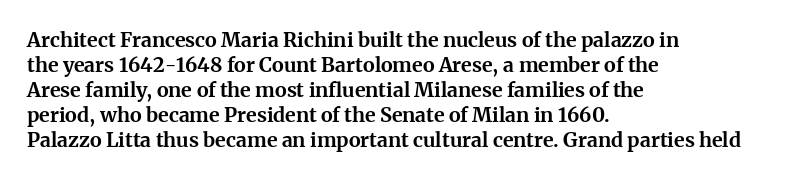
Q: Is the text bold? A: Yes.
Q: Is the text italic (slanted)? A: No, it is upright.
Q: Is the text underlined? A: No.
Q: How is the paragraph aligned? A: Left-aligned.
Q: Is the spacing between letters normal or unusually wide? A: Normal.
Q: Is the spacing between lines tight, normal or loose? A: Normal.
